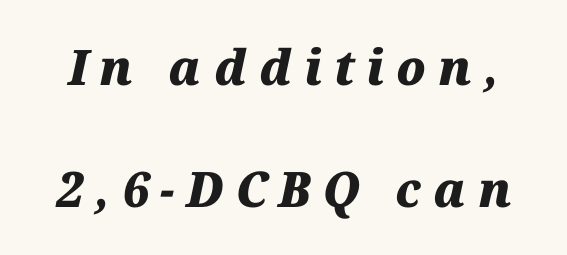
The image shows 49 px heavy type, italic (leaning right); set loose line spacing (2.49x), unusually wide letter spacing (+0.24 em), not underlined; medium stroke contrast and a medium x-height.
